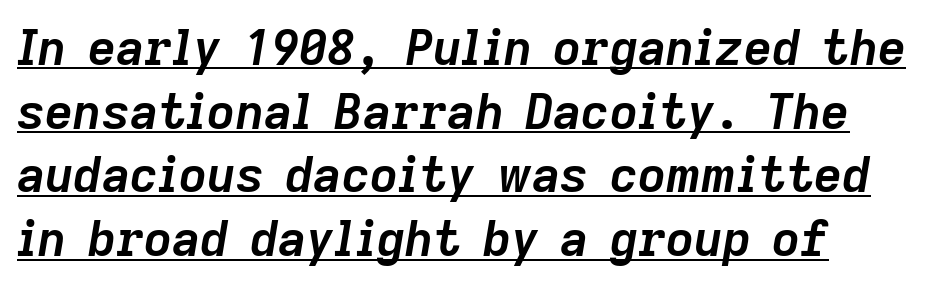
The sample's only ornament is a line tracing under the words. Proportional: the letters do not fall into vertical columns. Caption: standard tracking, unaltered. The face used here has a pronounced slope to its letters. Compared with an ordinary text face, these strokes are far heavier — a full bold. The compositor pushed each line to the left boundary.
